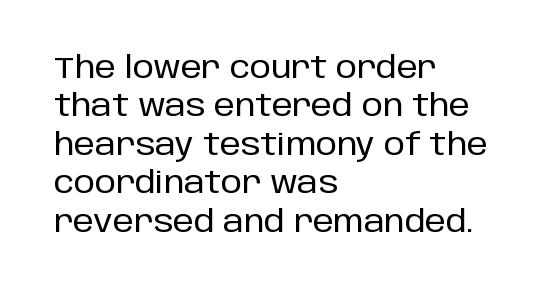
{"serif": "no", "italic": "no", "width": "normal", "stroke_contrast": "low", "x_height": "large", "monospaced": "no", "underline": "no", "align": "left", "line_spacing": "normal", "line_spacing_ratio": 1.28, "letter_spacing": "normal", "letter_spacing_em": 0.0, "glyph_px": 30}
